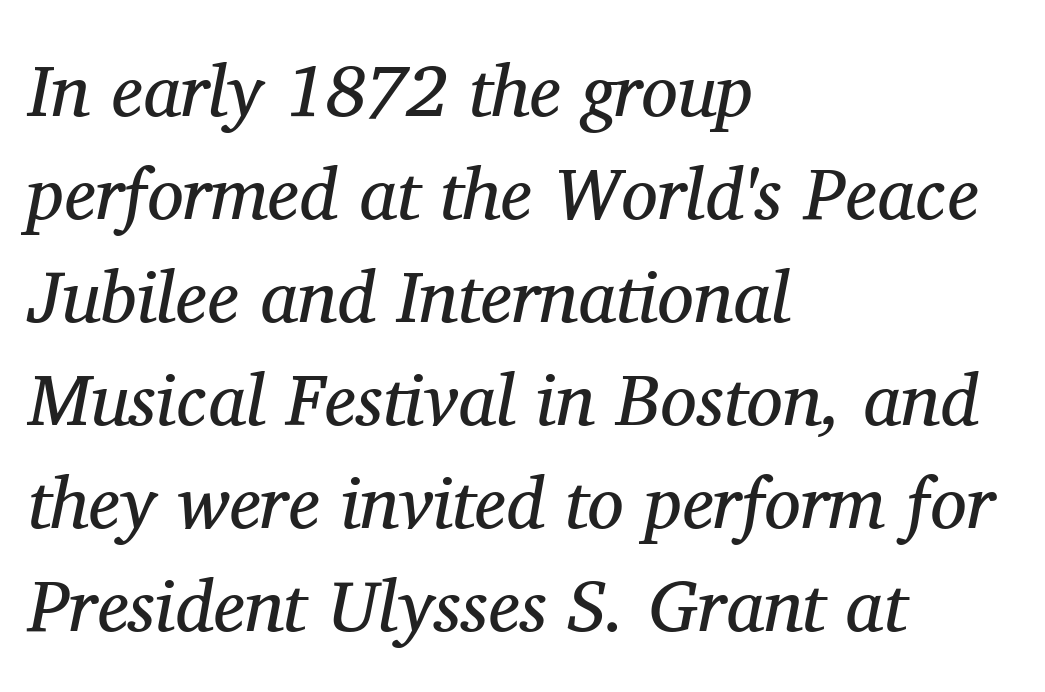
The image shows 73 px regular-weight serif type, italic (leaning right); set left-aligned, normal line spacing (1.41x), normal letter spacing, not underlined; medium stroke contrast and a medium x-height.
